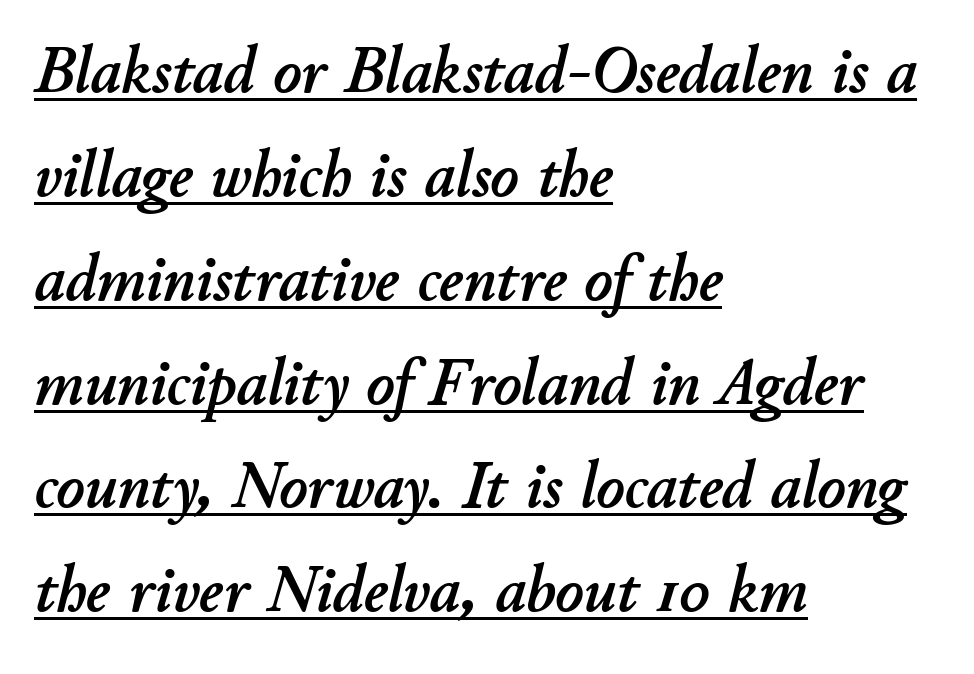
The image shows 67 px text type, italic (leaning right); set left-aligned, normal line spacing (1.55x), normal letter spacing, underlined; low stroke contrast and a small x-height.
